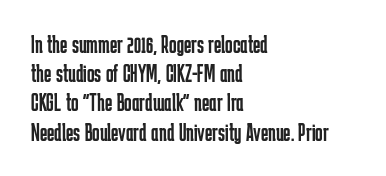
Counters stay open thanks to moderate or lighter strokes. The paragraph shown leans on its left margin. Italic? Not at all — the glyphs are vertical. Tracking value appears to be zero — textbook default spacing. Beneath every word, the page is bare.
